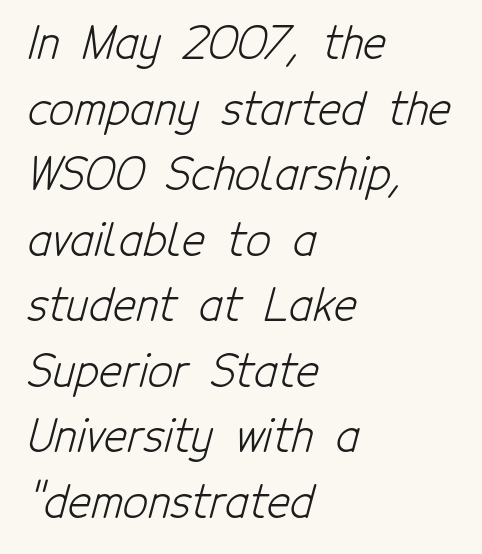
{"serif": "no", "bold": "no", "weight": "light", "width": "condensed", "stroke_contrast": "low", "x_height": "medium", "monospaced": "no", "underline": "no", "align": "left", "line_spacing": "normal", "line_spacing_ratio": 1.49, "letter_spacing": "normal", "letter_spacing_em": 0.0, "glyph_px": 44}
